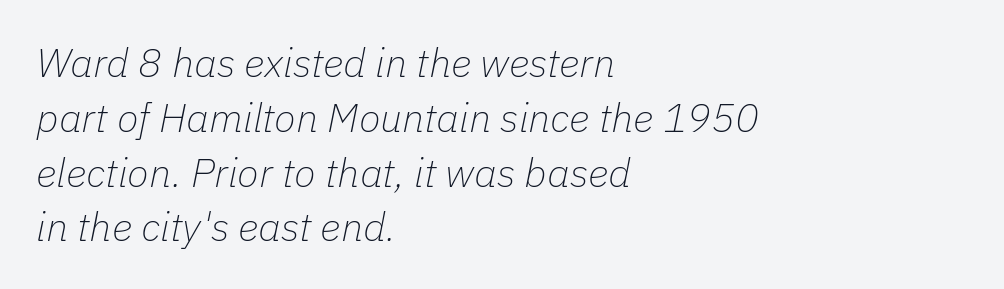
{"italic": "yes", "lean": "right", "slant_degrees": 11, "bold": "no", "weight": "thin", "width": "normal", "stroke_contrast": "low", "x_height": "medium", "monospaced": "no", "underline": "no", "align": "left", "line_spacing": "normal", "line_spacing_ratio": 1.37, "letter_spacing": "normal", "letter_spacing_em": 0.0, "glyph_px": 40}
